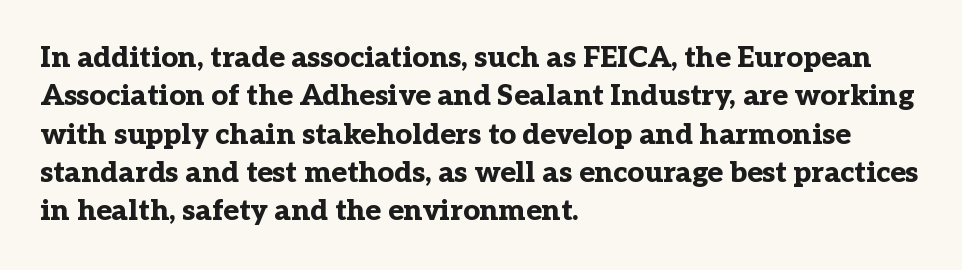
Q: Is the text bold? A: Yes.
Q: Is the text italic (slanted)? A: No, it is upright.
Q: Is the typeface a serif or a sans-serif typeface? A: Serif.
Q: Is the text underlined? A: No.
Q: How is the paragraph aligned? A: Left-aligned.
Q: Is the spacing between letters normal or unusually wide? A: Normal.
Q: Is the spacing between lines tight, normal or loose? A: Normal.
Q: Width (condensed, normal, or wide)? A: Normal.
Q: Stroke contrast? A: Low.
Q: x-height? A: Medium.
Q: Monospaced? A: No.
